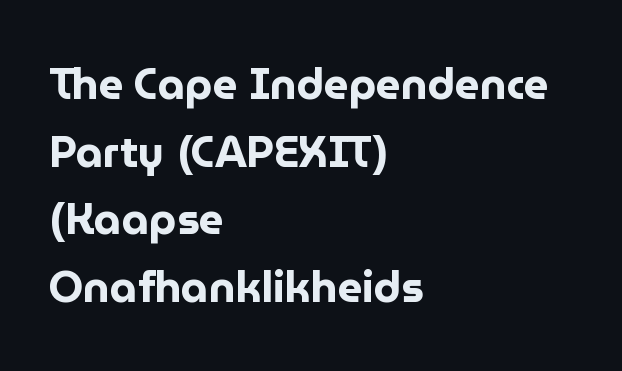
The tracking reads as untouched default to a designer's eye. Interline gaps are of average width in this sample. Does the weight exceed regular? Yes, all the way to bold. The compositor pushed each line to the left boundary. Ordinary non-slanted type is in use.
